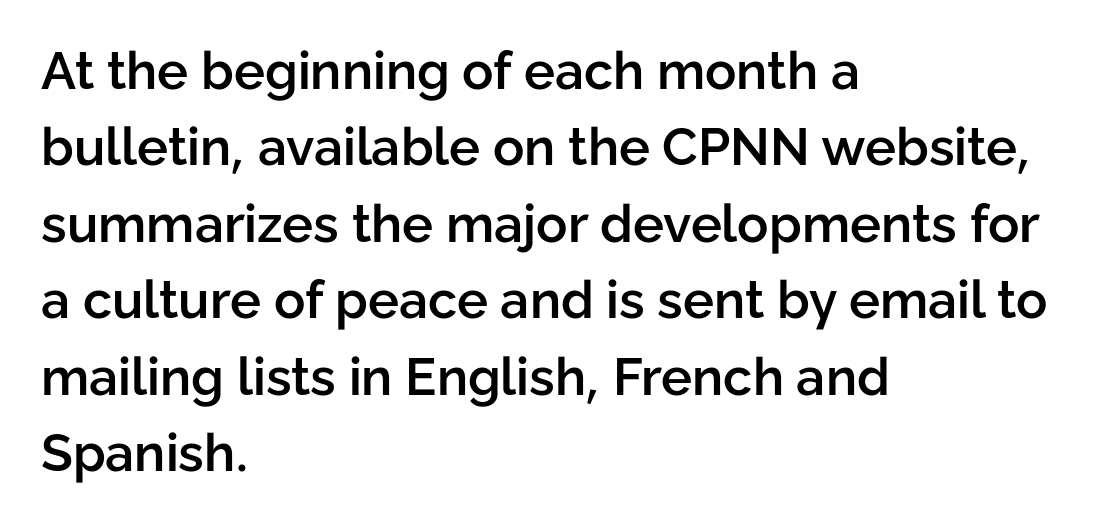
{"serif": "no", "italic": "no", "bold": "semi", "weight": "semibold", "width": "normal", "stroke_contrast": "low", "x_height": "medium", "monospaced": "no", "underline": "no", "align": "left", "line_spacing": "normal", "line_spacing_ratio": 1.47, "letter_spacing": "normal", "letter_spacing_em": 0.0, "glyph_px": 52}
